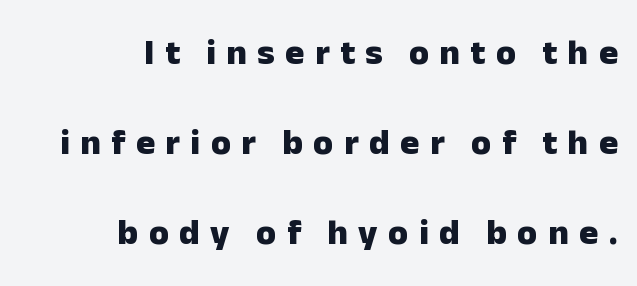
{"serif": "no", "italic": "no", "bold": "yes", "weight": "heavy", "width": "normal", "stroke_contrast": "low", "x_height": "medium", "monospaced": "no", "underline": "no", "align": "right", "line_spacing": "loose", "line_spacing_ratio": 2.5, "letter_spacing": "wide", "letter_spacing_em": 0.29, "glyph_px": 36}
